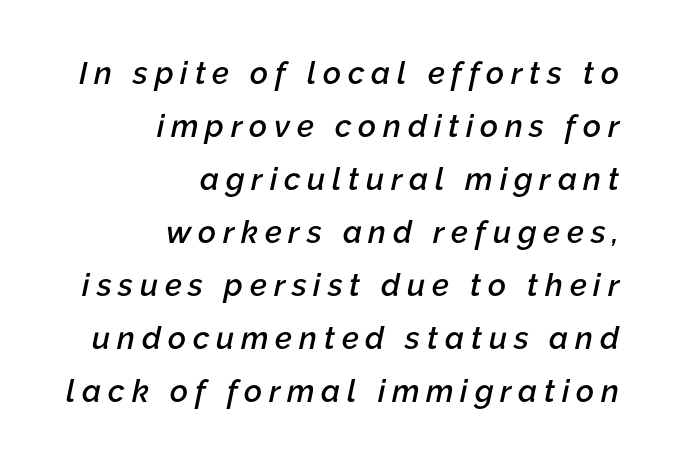
Q: Is the text bold? A: Semi-bold.
Q: Is the text italic (slanted)? A: Yes, it leans right by about 12 degrees.
Q: Is the text underlined? A: No.
Q: How is the paragraph aligned? A: Right-aligned.
Q: Is the spacing between letters normal or unusually wide? A: Unusually wide.
Q: Width (condensed, normal, or wide)? A: Normal.
Q: Stroke contrast? A: Low.
Q: x-height? A: Medium.
Q: Monospaced? A: No.
